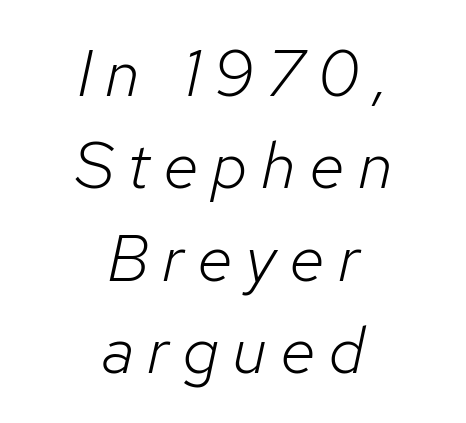
The image shows 66 px light type, italic (leaning right); set centered, normal line spacing (1.4x), unusually wide letter spacing (+0.2 em), not underlined; low stroke contrast and a medium x-height.
